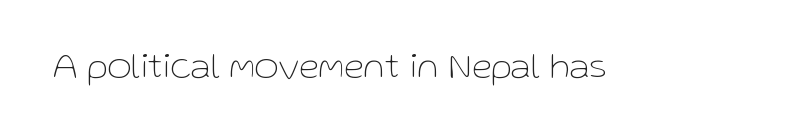
The image shows 37 px thin sans-serif type, upright; set normal letter spacing, not underlined; low stroke contrast and a medium x-height.
